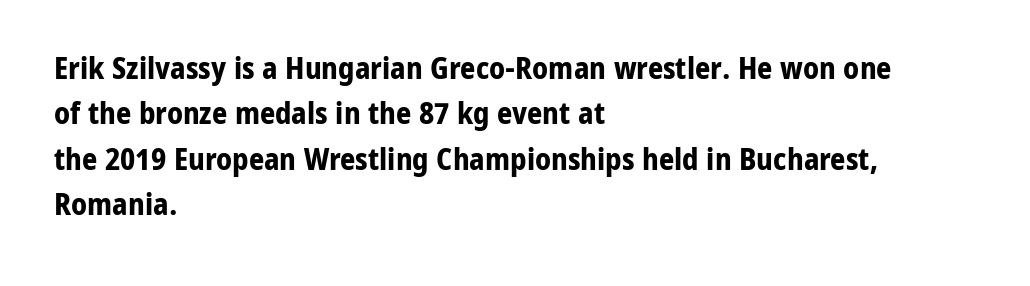
The image shows 30 px bold sans-serif type, upright; set left-aligned, normal line spacing (1.51x), normal letter spacing, not underlined; low stroke contrast and a medium x-height.
